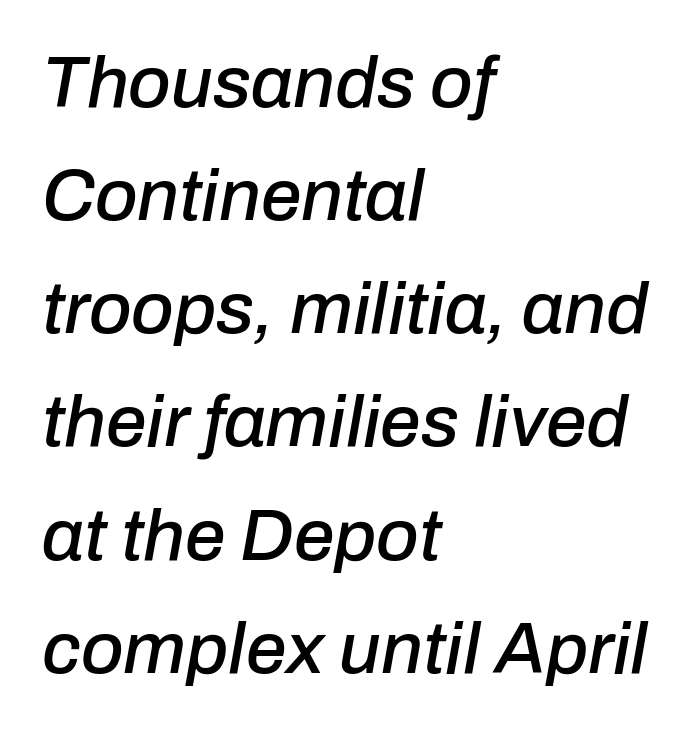
The image shows 73 px text type, italic (leaning right); set left-aligned, normal line spacing (1.55x), normal letter spacing, not underlined; low stroke contrast and a medium x-height.
